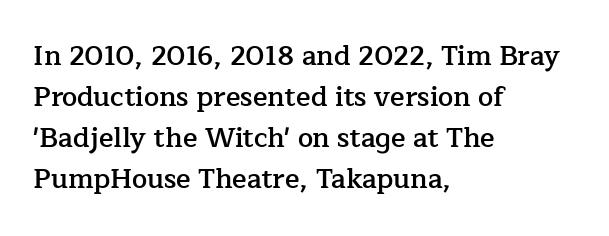
Q: Is the text bold? A: Semi-bold.
Q: Is the text italic (slanted)? A: No, it is upright.
Q: Is the text underlined? A: No.
Q: How is the paragraph aligned? A: Left-aligned.
Q: Is the spacing between letters normal or unusually wide? A: Normal.
Q: Is the spacing between lines tight, normal or loose? A: Normal.
